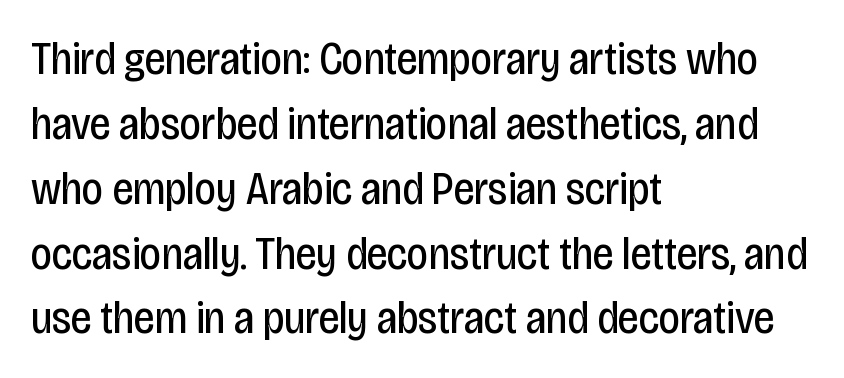
Q: Is the text bold? A: No.
Q: Is the text italic (slanted)? A: No, it is upright.
Q: Is the typeface a serif or a sans-serif typeface? A: Sans-serif.
Q: Is the text underlined? A: No.
Q: How is the paragraph aligned? A: Left-aligned.
Q: Is the spacing between letters normal or unusually wide? A: Normal.
Q: Is the spacing between lines tight, normal or loose? A: Normal.
Q: Width (condensed, normal, or wide)? A: Condensed.
Q: Stroke contrast? A: Low.
Q: x-height? A: Large.
Q: Monospaced? A: No.
